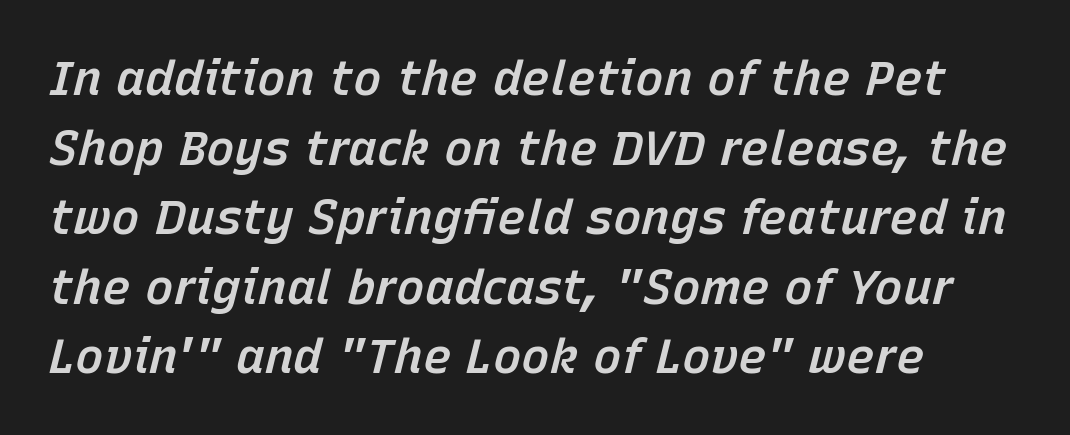
Q: Is the text bold? A: Semi-bold.
Q: Is the text italic (slanted)? A: Yes, it leans right by about 15 degrees.
Q: Is the text underlined? A: No.
Q: Is the spacing between letters normal or unusually wide? A: Normal.
Q: Is the spacing between lines tight, normal or loose? A: Normal.
Q: Width (condensed, normal, or wide)? A: Normal.
Q: Stroke contrast? A: Low.
Q: x-height? A: Medium.
Q: Monospaced? A: No.
